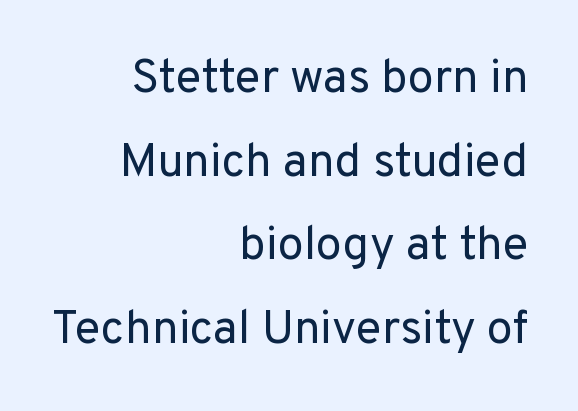
{"serif": "no", "italic": "no", "bold": "no", "weight": "regular", "width": "normal", "stroke_contrast": "low", "x_height": "medium", "monospaced": "no", "underline": "no", "align": "right", "line_spacing_ratio": 1.78, "letter_spacing": "normal", "letter_spacing_em": 0.0, "glyph_px": 47}
